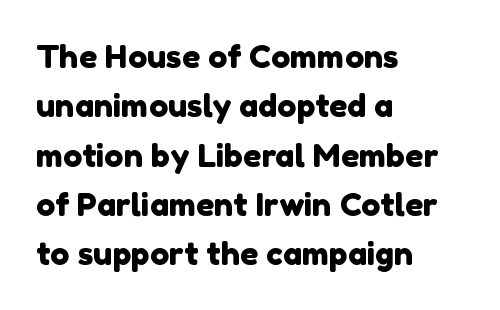
The image shows 32 px sans-serif type; set left-aligned, normal line spacing (1.54x), normal letter spacing, not underlined; a medium x-height.
